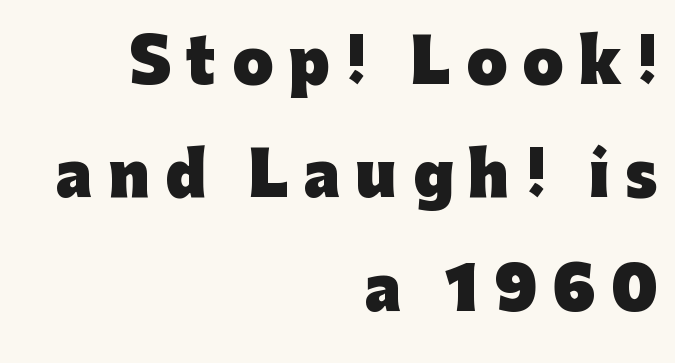
Q: Is the text bold? A: Yes.
Q: Is the text italic (slanted)? A: No, it is upright.
Q: Is the typeface a serif or a sans-serif typeface? A: Sans-serif.
Q: Is the text underlined? A: No.
Q: How is the paragraph aligned? A: Right-aligned.
Q: Is the spacing between letters normal or unusually wide? A: Unusually wide.
Q: Is the spacing between lines tight, normal or loose? A: Loose.
Q: Width (condensed, normal, or wide)? A: Normal.
Q: Stroke contrast? A: Low.
Q: x-height? A: Medium.
Q: Monospaced? A: No.
